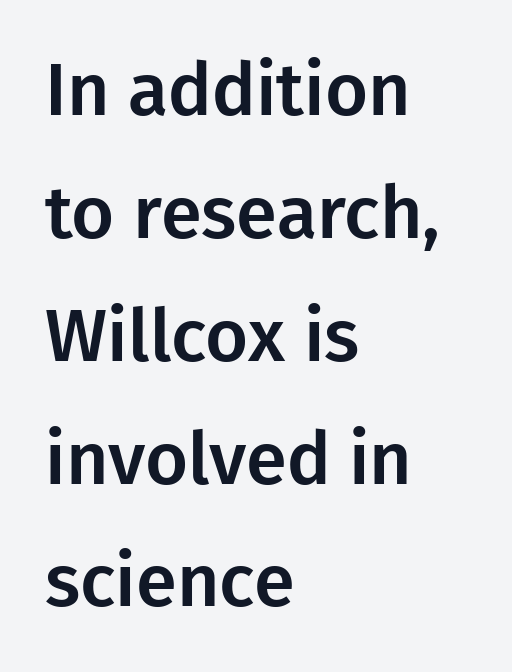
Q: Is the text italic (slanted)? A: No, it is upright.
Q: Is the typeface a serif or a sans-serif typeface? A: Sans-serif.
Q: Is the text underlined? A: No.
Q: How is the paragraph aligned? A: Left-aligned.
Q: Is the spacing between letters normal or unusually wide? A: Normal.
Q: Is the spacing between lines tight, normal or loose? A: Normal.
Q: Width (condensed, normal, or wide)? A: Normal.
Q: Stroke contrast? A: Low.
Q: x-height? A: Medium.
Q: Monospaced? A: No.
